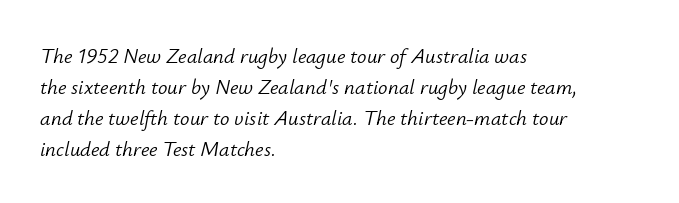
{"italic": "yes", "lean": "right", "slant_degrees": 12, "bold": "no", "underline": "no", "align": "left", "line_spacing": "normal", "line_spacing_ratio": 1.47, "letter_spacing": "normal", "letter_spacing_em": 0.0, "glyph_px": 21}
